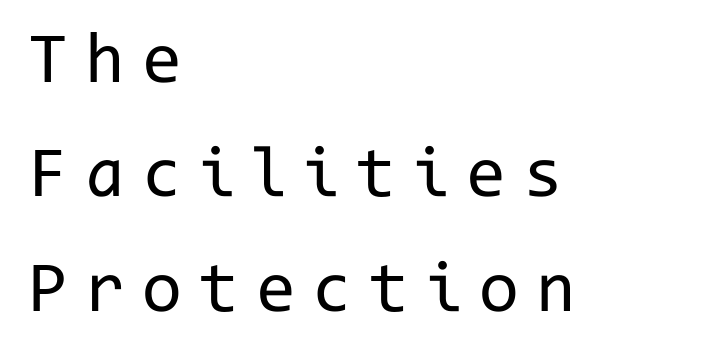
The image shows 72 px regular-weight sans-serif type, upright, monospaced; set left-aligned, normal line spacing (1.59x), unusually wide letter spacing (+0.24 em), not underlined; low stroke contrast and a medium x-height.
